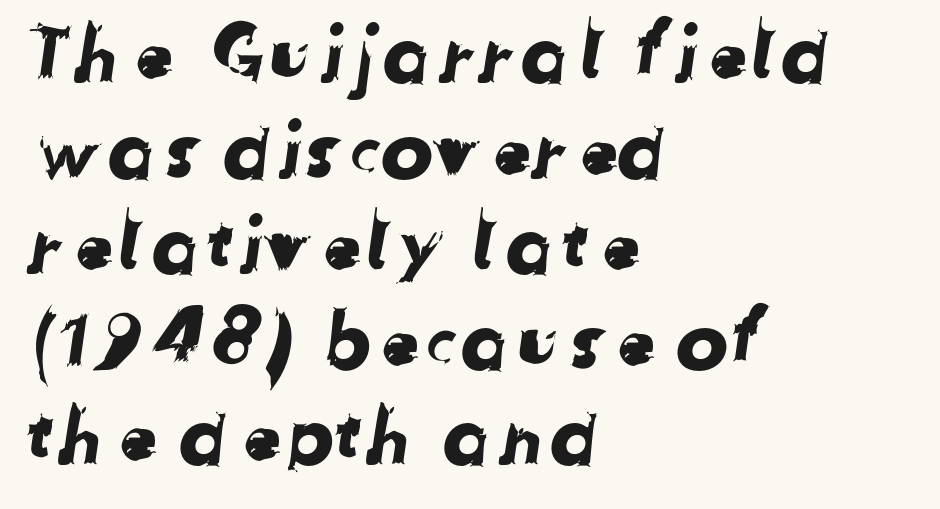
Q: Is the typeface a serif or a sans-serif typeface? A: Sans-serif.
Q: Is the text underlined? A: No.
Q: How is the paragraph aligned? A: Left-aligned.
Q: Is the spacing between letters normal or unusually wide? A: Normal.
Q: Width (condensed, normal, or wide)? A: Normal.
Q: Stroke contrast? A: Low.
Q: x-height? A: Medium.
Q: Monospaced? A: No.
